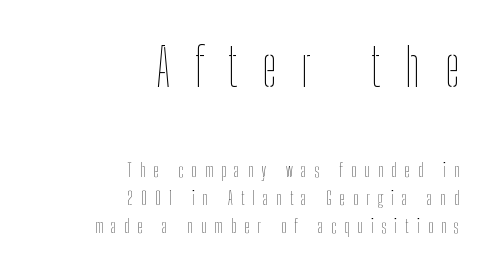
The image shows 53 px thin, condensed type, upright; set right-aligned, normal line spacing (1.56x), unusually wide letter spacing (+0.46 em), not underlined; the first (top) block is 2.94x larger; low stroke contrast and a medium x-height.
